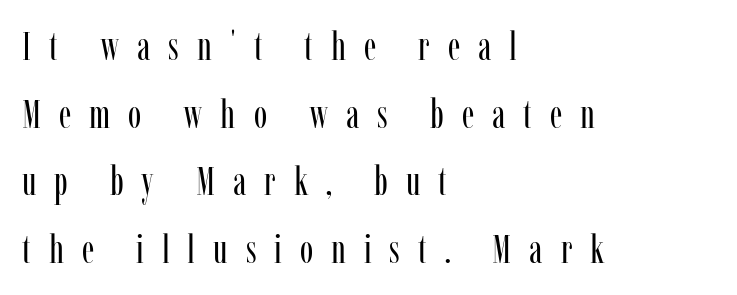
The image shows 40 px regular-weight, condensed serif type, upright; set left-aligned, normal line spacing (1.69x), unusually wide letter spacing (+0.45 em), not underlined; low stroke contrast and a medium x-height.
